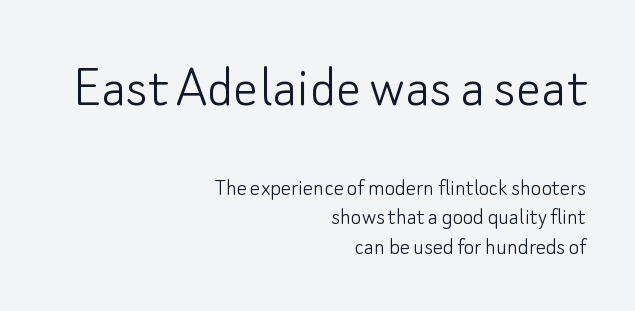
{"serif": "no", "italic": "no", "bold": "no", "weight": "light", "width": "normal", "stroke_contrast": "low", "x_height": "small", "monospaced": "no", "underline": "no", "align": "right", "line_spacing_ratio": 1.18, "letter_spacing": "normal", "letter_spacing_em": 0.0, "larger_block": "first", "size_ratio": 2.48, "glyph_px": 62}
